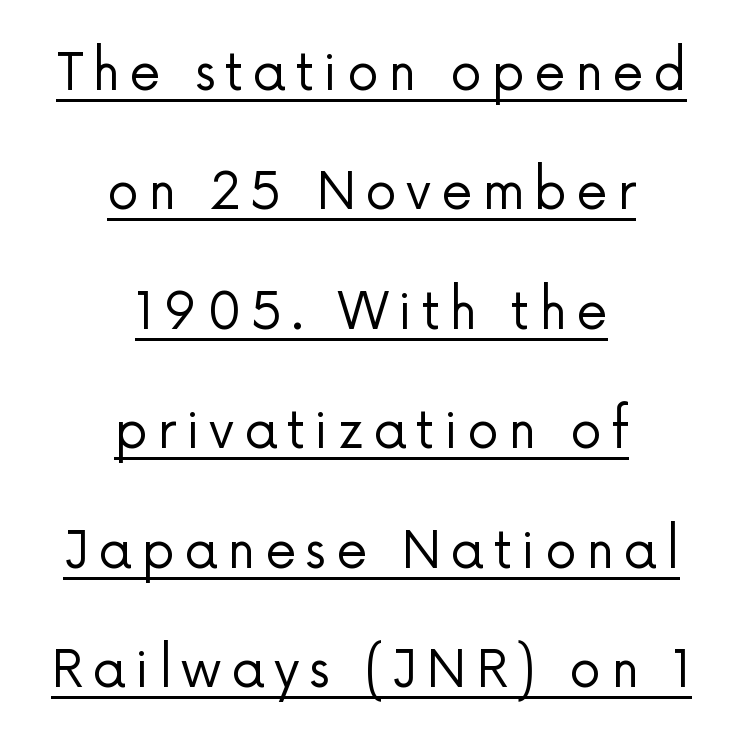
{"serif": "no", "italic": "no", "bold": "no", "weight": "regular", "width": "normal", "stroke_contrast": "low", "x_height": "medium", "monospaced": "no", "underline": "yes", "align": "center", "line_spacing": "loose", "line_spacing_ratio": 2.39, "glyph_px": 50}
